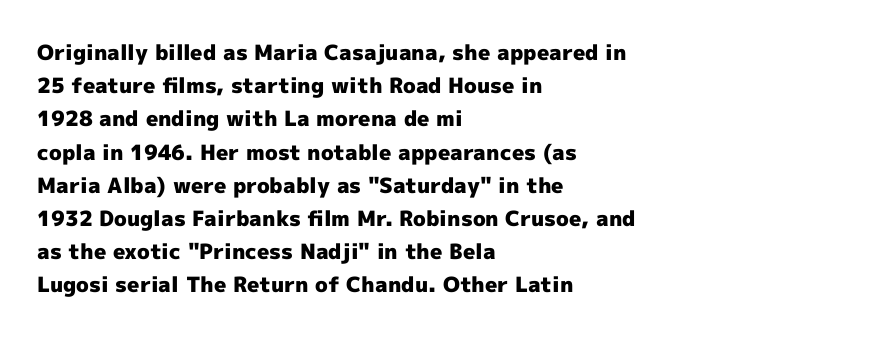
{"italic": "no", "bold": "yes", "underline": "no", "align": "left", "line_spacing": "normal", "line_spacing_ratio": 1.58, "letter_spacing": "normal", "letter_spacing_em": 0.0, "glyph_px": 21}
